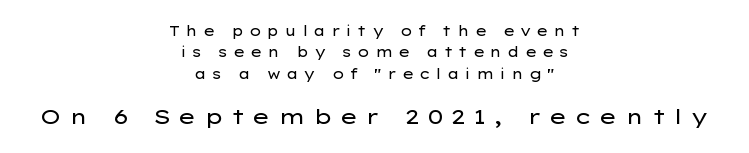
The area under the type is left untouched. The space between consecutive lines is moderate. Posture: straight, roman, zero tilt. Here the glyphs are tracked loosely, breaking word shapes into spaced letters. On a weight scale, this lands at 450 or below.
